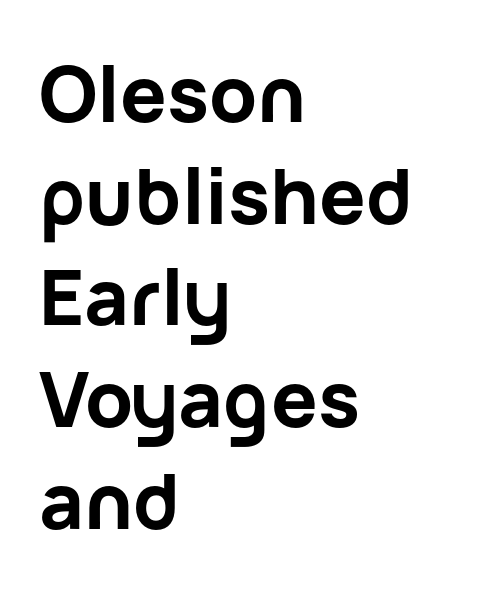
These lines stack with their left ends in a neat column. Quick note: not italic, upright. The rendering shows plain stroke endings on the letterforms — a sans-serif design. The rendering uses natural spacing where letterforms have individual widths. If you measured baseline to baseline, you'd find a middling distance.
